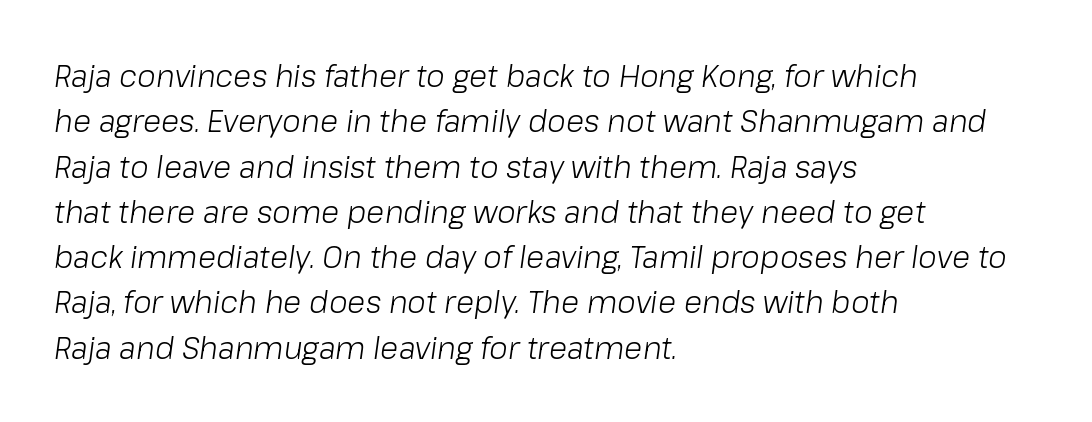
{"italic": "yes", "lean": "right", "slant_degrees": 8, "bold": "no", "weight": "light", "width": "normal", "stroke_contrast": "low", "x_height": "medium", "monospaced": "no", "underline": "no", "align": "left", "line_spacing": "normal", "line_spacing_ratio": 1.51, "letter_spacing": "normal", "letter_spacing_em": 0.0, "glyph_px": 30}
